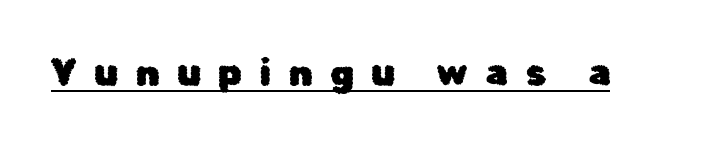
Q: Is the text italic (slanted)? A: No, it is upright.
Q: Is the typeface a serif or a sans-serif typeface? A: Sans-serif.
Q: Is the text underlined? A: Yes.
Q: Is the spacing between letters normal or unusually wide? A: Unusually wide.
Q: Width (condensed, normal, or wide)? A: Normal.
Q: Stroke contrast? A: Low.
Q: x-height? A: Medium.
Q: Monospaced? A: No.
